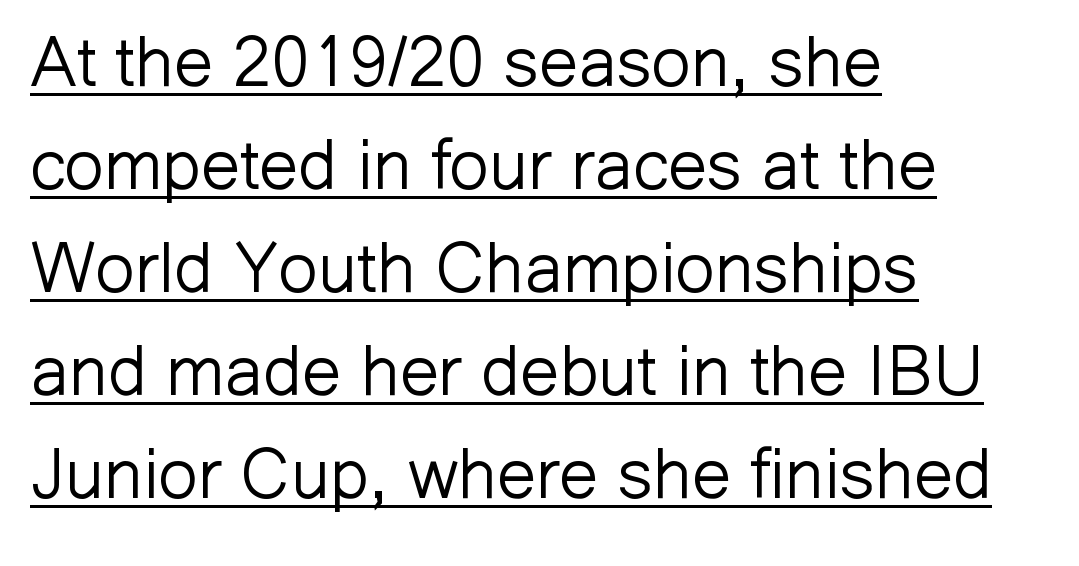
{"serif": "no", "italic": "no", "bold": "no", "weight": "light", "width": "normal", "stroke_contrast": "low", "x_height": "medium", "monospaced": "no", "underline": "yes", "align": "left", "line_spacing": "normal", "line_spacing_ratio": 1.47, "letter_spacing": "normal", "letter_spacing_em": 0.0, "glyph_px": 70}
